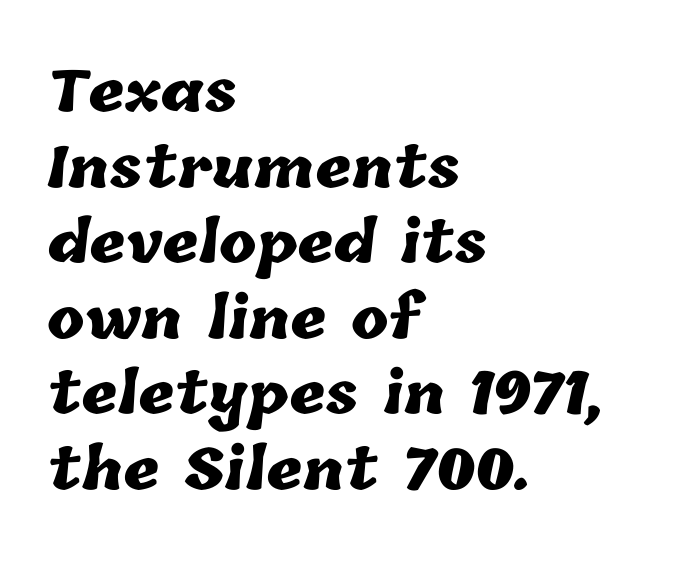
{"bold": "yes", "weight": "heavy", "width": "normal", "stroke_contrast": "low", "x_height": "medium", "monospaced": "no", "underline": "no", "align": "left", "line_spacing": "normal", "line_spacing_ratio": 1.35, "letter_spacing": "normal", "letter_spacing_em": 0.0, "glyph_px": 56}
